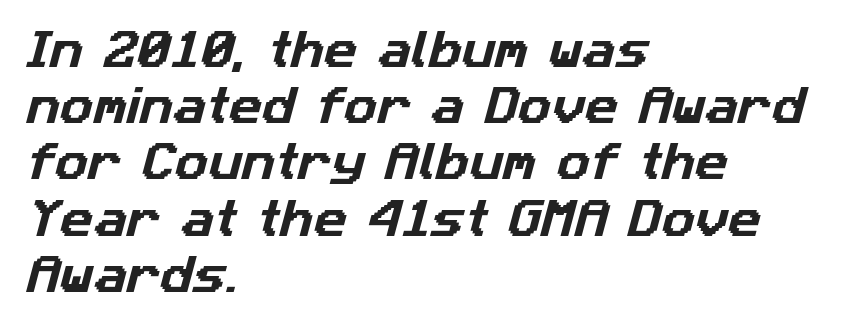
Default kerning and tracking; the words read as compact shapes. The paragraph shown leans on its left margin. Each letter's strokes conclude bluntly, with no projecting serifs. Character widths vary here, with narrow letters taking less room than wide ones. The space directly below the letters is spotless.
